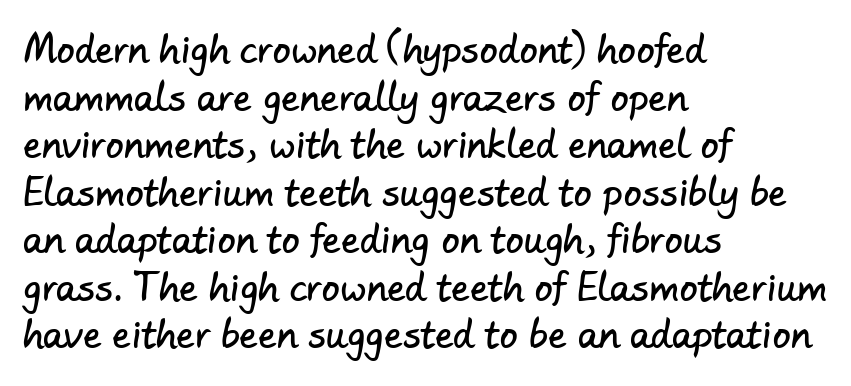
The image shows 36 px sans-serif type; set left-aligned, normal line spacing (1.32x), normal letter spacing, not underlined; low stroke contrast and a small x-height.
